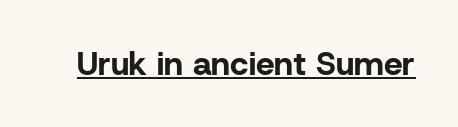
You can tell from the bare stems that sans-serif type was used. These lines carry a lot of weight — the face is fully bold. The letters sit at their default tracking, neither squeezed nor spread. Varying glyph widths throughout — classic text-font behaviour. Quick note: underline on.
